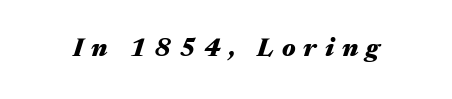
Q: Is the text bold? A: Yes.
Q: Is the text italic (slanted)? A: Yes, it leans right by about 17 degrees.
Q: Is the text underlined? A: No.
Q: Is the spacing between letters normal or unusually wide? A: Unusually wide.
